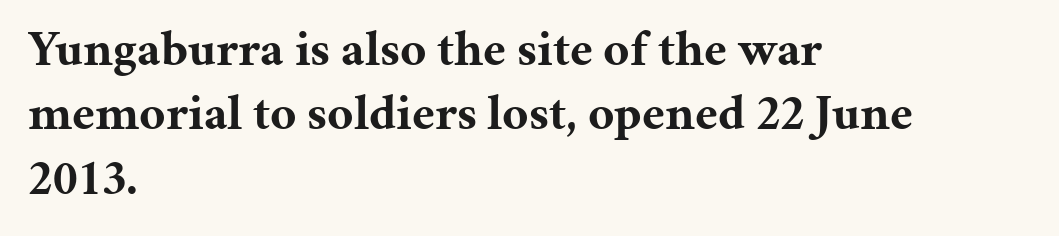
Q: Is the text bold? A: Yes.
Q: Is the text italic (slanted)? A: No, it is upright.
Q: Is the typeface a serif or a sans-serif typeface? A: Serif.
Q: Is the text underlined? A: No.
Q: How is the paragraph aligned? A: Left-aligned.
Q: Is the spacing between letters normal or unusually wide? A: Normal.
Q: Is the spacing between lines tight, normal or loose? A: Normal.
Q: Width (condensed, normal, or wide)? A: Normal.
Q: Stroke contrast? A: Medium.
Q: x-height? A: Medium.
Q: Monospaced? A: No.
